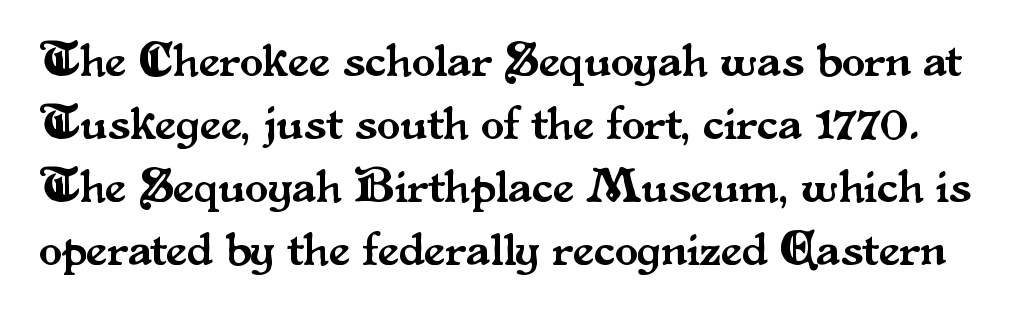
The gap between lines stays unmarked. Glyph-to-glyph distance matches everyday printed text. This is roman type, the default non-slanted kind. Is this a sans? No — the strokes have serifs. Character widths vary here, with narrow letters taking less room than wide ones.
